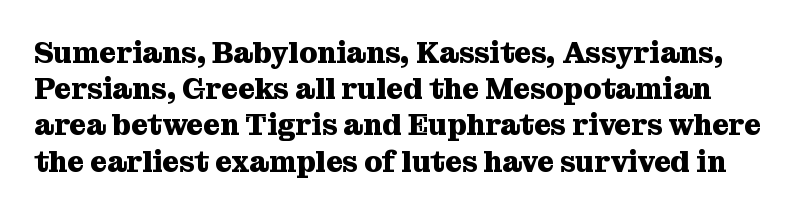
The image shows 29 px heavy serif type, upright; set normal line spacing (1.25x), normal letter spacing, not underlined; medium stroke contrast and a medium x-height.
